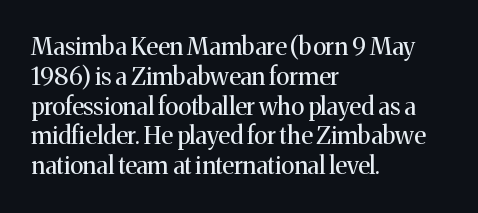
If you drew a line through each stem, it would be perfectly vertical. Tracking value appears to be zero — textbook default spacing. The rag falls on the right side of this text block. The face looks like a standard text weight, possibly lighter. The string is rendered with underlining switched off.
